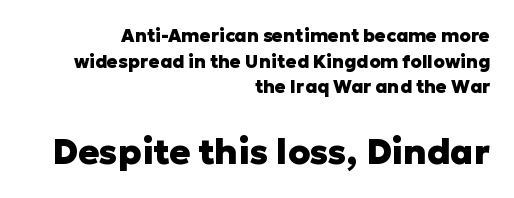
Q: Is the text bold? A: Yes.
Q: Is the text italic (slanted)? A: No, it is upright.
Q: Is the typeface a serif or a sans-serif typeface? A: Sans-serif.
Q: Is the text underlined? A: No.
Q: How is the paragraph aligned? A: Right-aligned.
Q: Is the spacing between letters normal or unusually wide? A: Normal.
Q: Is the spacing between lines tight, normal or loose? A: Normal.
Q: Which block of text is set in a larger size, the first (top) or the second (bottom)? A: The second (bottom) one.
Q: Width (condensed, normal, or wide)? A: Normal.
Q: Stroke contrast? A: Low.
Q: x-height? A: Medium.
Q: Monospaced? A: No.
